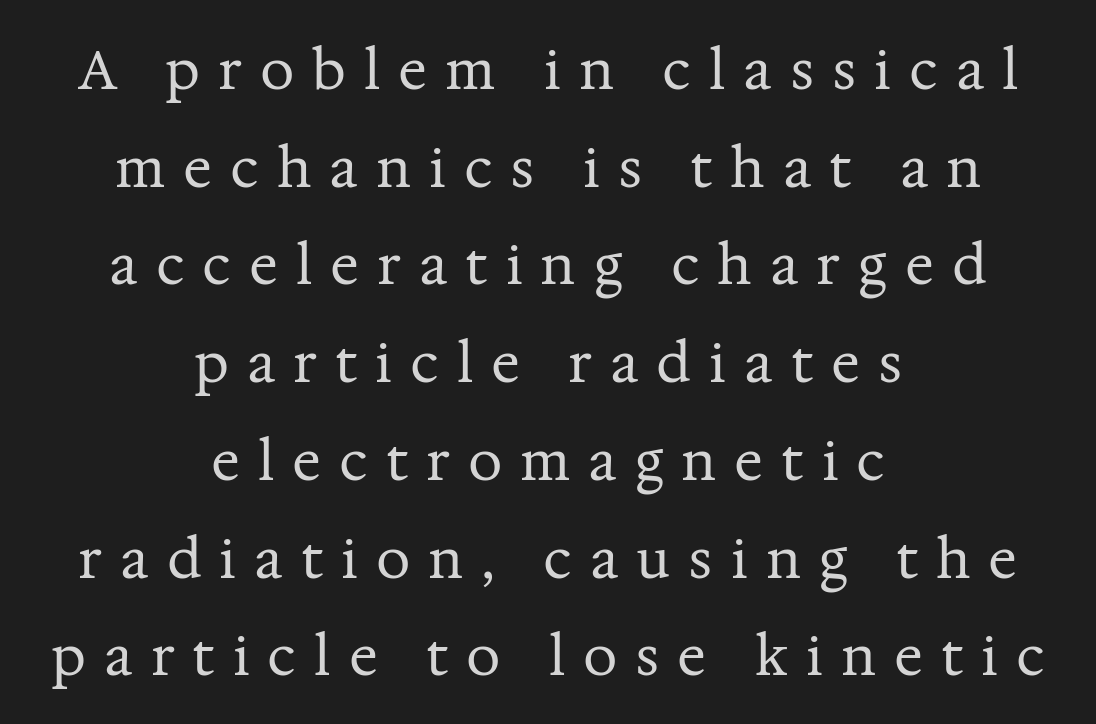
Q: Is the text bold? A: No.
Q: Is the text italic (slanted)? A: No, it is upright.
Q: Is the typeface a serif or a sans-serif typeface? A: Serif.
Q: Is the text underlined? A: No.
Q: How is the paragraph aligned? A: Centered.
Q: Is the spacing between letters normal or unusually wide? A: Unusually wide.
Q: Width (condensed, normal, or wide)? A: Normal.
Q: Stroke contrast? A: Medium.
Q: x-height? A: Medium.
Q: Monospaced? A: No.
